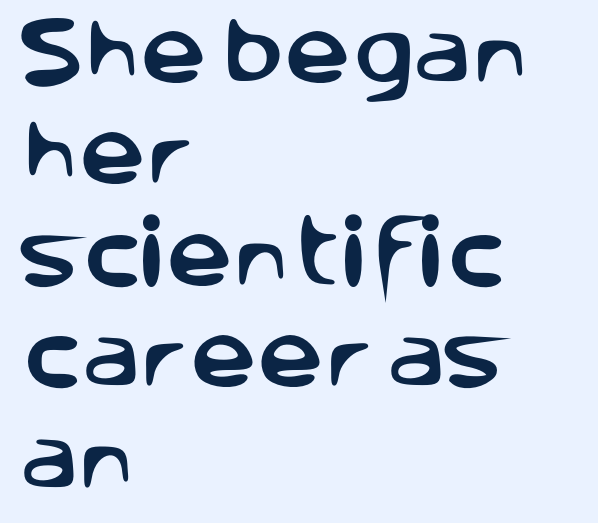
The foot of each line stays bare and open. The axis of the letterforms is exactly vertical. What's the leading like? Ordinary, nothing unusual. This rendering uses left alignment, leaving the right contour irregular.
